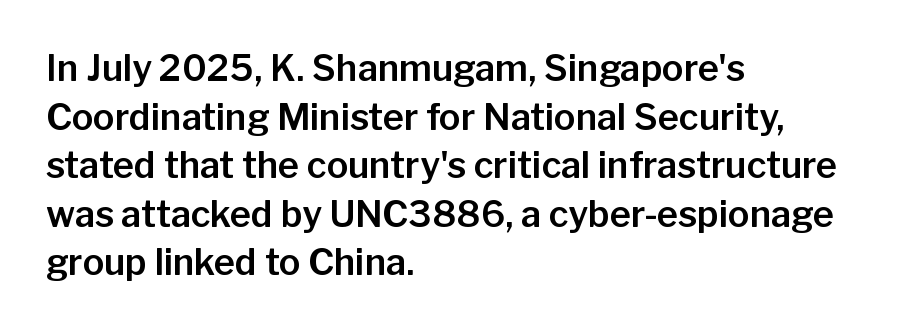
Q: Is the text italic (slanted)? A: No, it is upright.
Q: Is the typeface a serif or a sans-serif typeface? A: Sans-serif.
Q: Is the text underlined? A: No.
Q: How is the paragraph aligned? A: Left-aligned.
Q: Is the spacing between letters normal or unusually wide? A: Normal.
Q: Is the spacing between lines tight, normal or loose? A: Normal.
Q: Width (condensed, normal, or wide)? A: Normal.
Q: Stroke contrast? A: Low.
Q: x-height? A: Medium.
Q: Monospaced? A: No.
